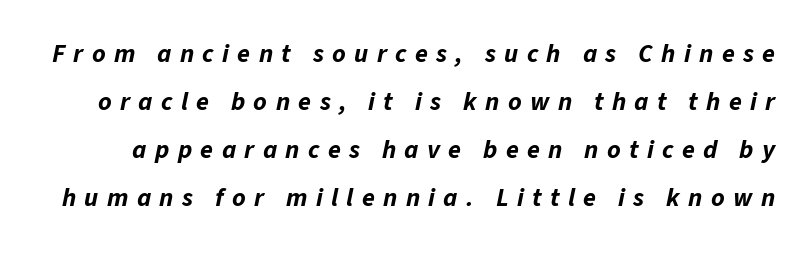
{"italic": "yes", "lean": "right", "slant_degrees": 11, "bold": "yes", "underline": "no", "line_spacing_ratio": 1.85, "letter_spacing": "wide", "letter_spacing_em": 0.32, "glyph_px": 26}
